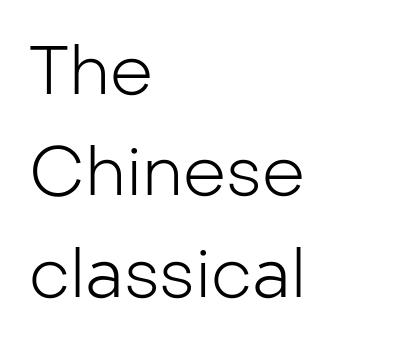
The image shows 68 px light sans-serif type, upright; set left-aligned, normal line spacing (1.49x), normal letter spacing, not underlined; low stroke contrast and a medium x-height.
